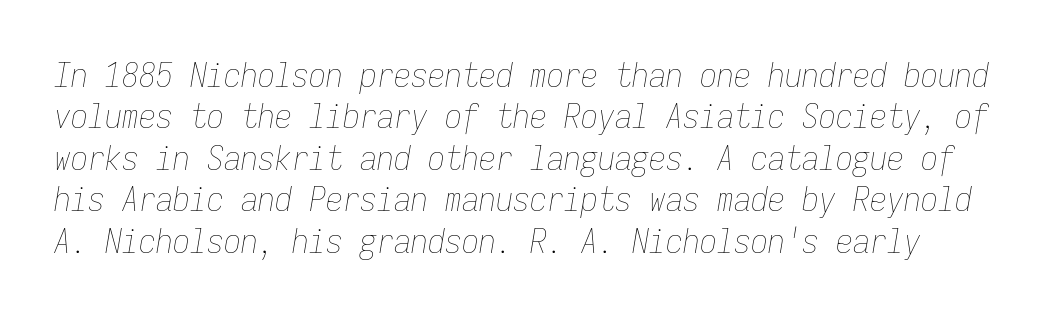
{"italic": "yes", "lean": "right", "slant_degrees": 9, "bold": "no", "weight": "thin", "width": "condensed", "stroke_contrast": "low", "x_height": "medium", "monospaced": "yes", "underline": "no", "line_spacing_ratio": 1.22, "letter_spacing": "normal", "letter_spacing_em": 0.0, "glyph_px": 34}
